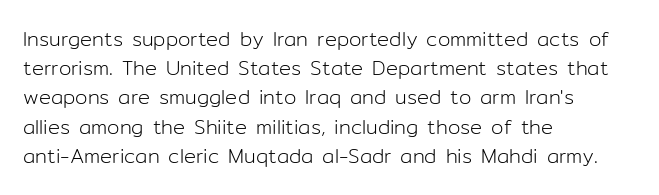
A normal amount of white space separates one row of letters from the next. The foot of each line stays bare and open. The ragged edge is on the right, which tells us the setting is flush left. This sample uses an upright cut, with every glyph sitting square on the baseline. No chunkiness to these letters — they're not bold. Does extra space separate the letters? No, they use regular spacing.
